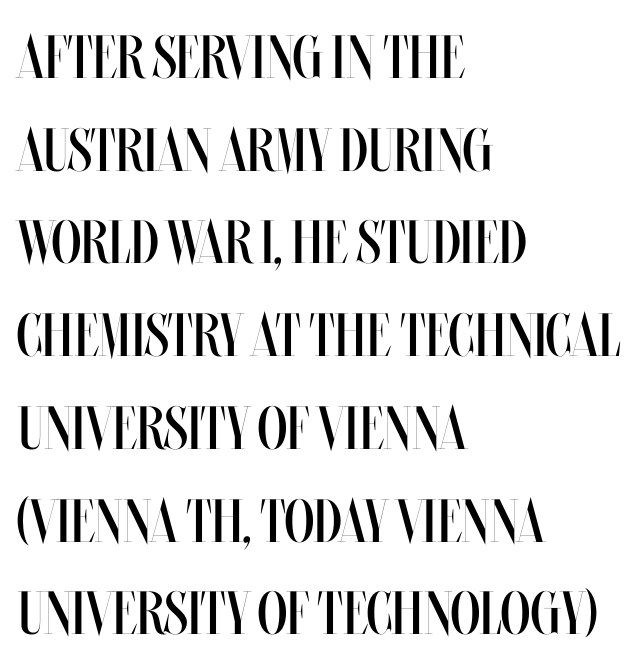
Q: Is the text bold? A: No.
Q: Is the text italic (slanted)? A: No, it is upright.
Q: Is the text underlined? A: No.
Q: How is the paragraph aligned? A: Left-aligned.
Q: Is the spacing between letters normal or unusually wide? A: Normal.
Q: Is the spacing between lines tight, normal or loose? A: Normal.
Q: Width (condensed, normal, or wide)? A: Condensed.
Q: Stroke contrast? A: Medium.
Q: x-height? A: Large.
Q: Monospaced? A: No.
